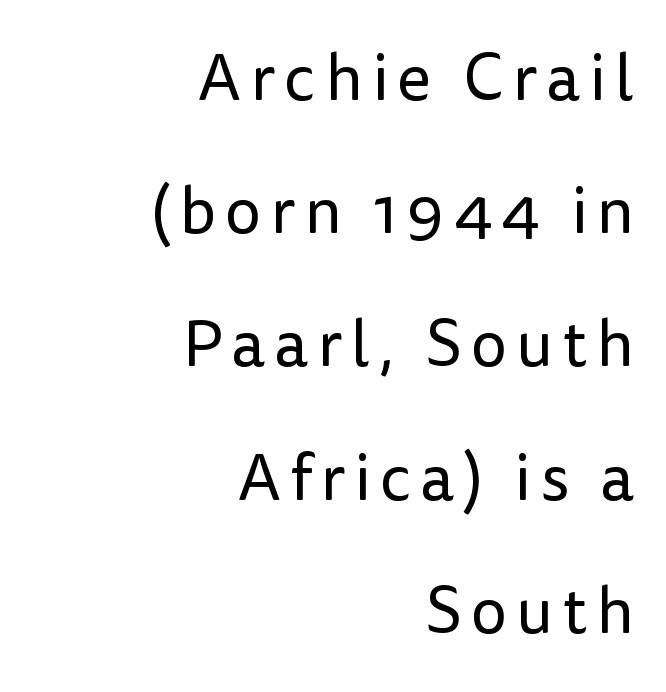
This is sans-serif lettering, the kind often seen on screens and signage. Think standard paragraph weight, or any step lighter than that. Reading down the block, your eye finds every line finishing at a fixed right position. You can tell it's not italic because the verticals are truly vertical. Beneath every word, the page is bare.
